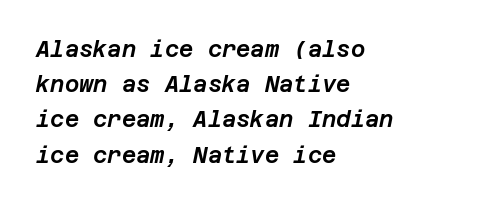
These lines were composed using italics. Visually the block forms a straight wall on the left and a jagged coastline on the right. Letters rest on an invisible, unmarked baseline. Observe the ordinary spacing: letters are neighbours, not strangers.
